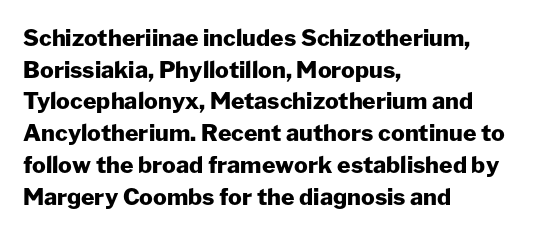
Q: Is the text bold? A: Yes.
Q: Is the text italic (slanted)? A: No, it is upright.
Q: Is the text underlined? A: No.
Q: How is the paragraph aligned? A: Left-aligned.
Q: Is the spacing between letters normal or unusually wide? A: Normal.
Q: Is the spacing between lines tight, normal or loose? A: Normal.
